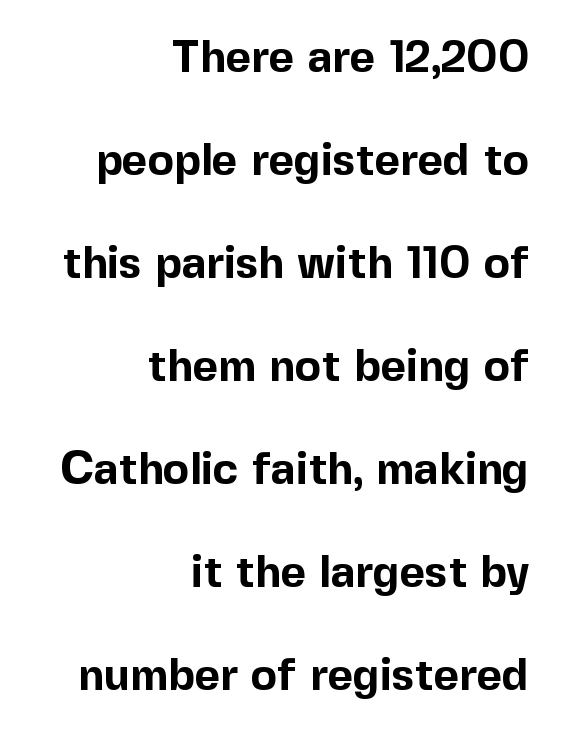
{"serif": "no", "italic": "no", "bold": "yes", "weight": "bold", "width": "normal", "x_height": "medium", "monospaced": "no", "underline": "no", "align": "right", "line_spacing": "loose", "line_spacing_ratio": 2.34, "letter_spacing": "normal", "letter_spacing_em": 0.0, "glyph_px": 44}
